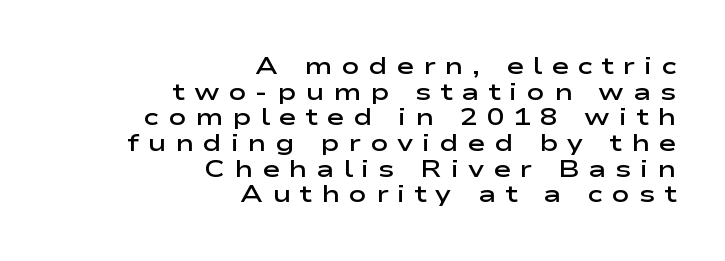
Q: Is the text bold? A: Semi-bold.
Q: Is the text italic (slanted)? A: No, it is upright.
Q: Is the text underlined? A: No.
Q: How is the paragraph aligned? A: Right-aligned.
Q: Is the spacing between letters normal or unusually wide? A: Unusually wide.
Q: Is the spacing between lines tight, normal or loose? A: Tight.
